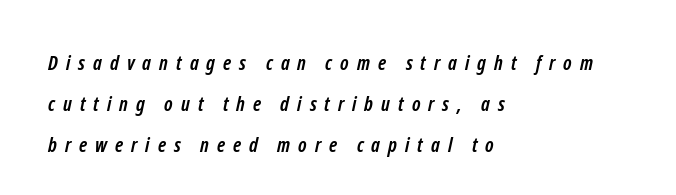
{"bold": "yes", "underline": "no", "align": "left", "line_spacing": "loose", "line_spacing_ratio": 2.05, "letter_spacing": "wide", "letter_spacing_em": 0.4, "glyph_px": 20}
